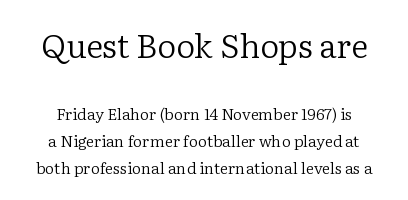
Each stroke keeps to a modest, everyday thickness or less. Type without underlining. Between these two stacked blocks, the higher one wins on size. Tracking value appears to be zero — textbook default spacing. Do the letters lean? They stand straight.
